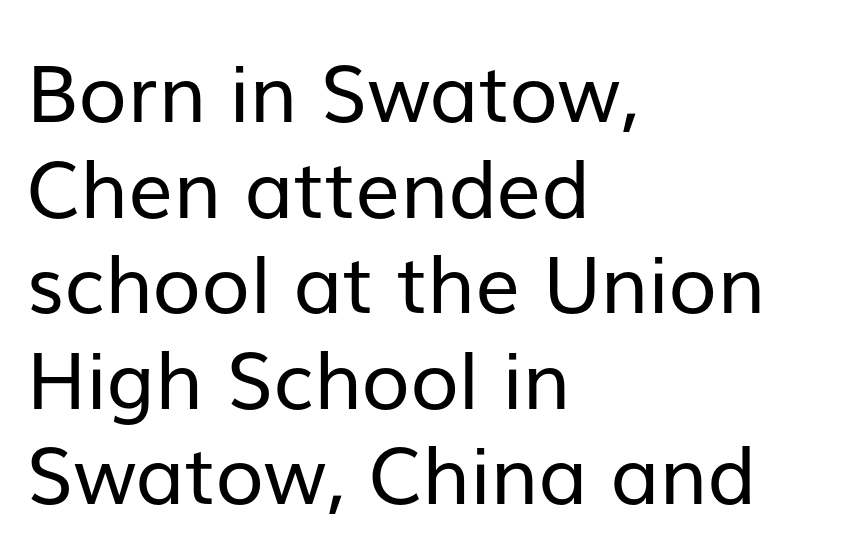
The image shows 79 px regular-weight sans-serif type, upright; set left-aligned, line spacing 1.21x, normal letter spacing, not underlined; low stroke contrast and a medium x-height.
